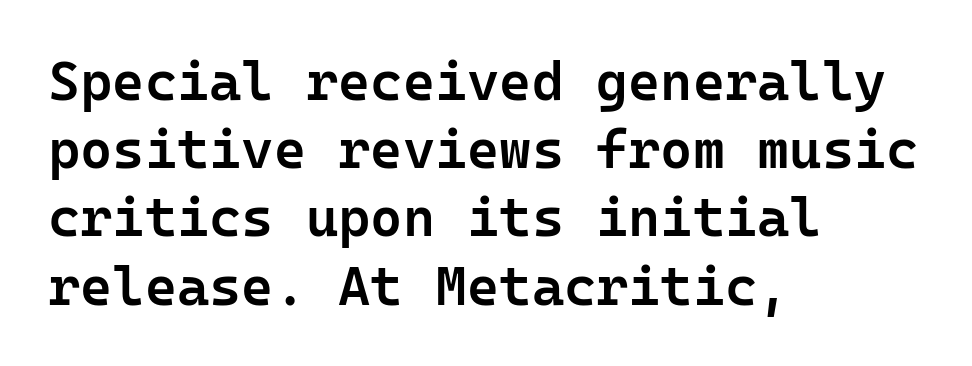
Compared with a centered layout, this one pins lines to the left instead. Spacing between characters is what you'd get straight out of the box. Heft: intermediate — a semibold. Tall strokes in this sample are plumb rather than angled. Unlike a traditional serif, this face leaves its strokes unadorned. The specimen omits any rule beneath the text block's lines.
